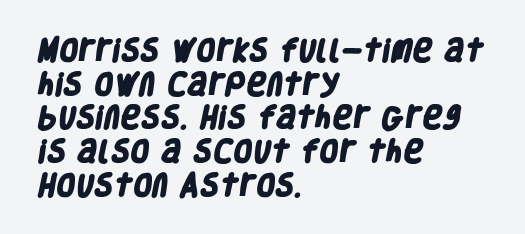
Q: Is the text bold? A: Yes.
Q: Is the text underlined? A: No.
Q: How is the paragraph aligned? A: Left-aligned.
Q: Is the spacing between letters normal or unusually wide? A: Normal.
Q: Is the spacing between lines tight, normal or loose? A: Normal.
